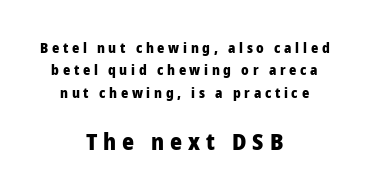
The following chunk of copy outweighs the initial chunk in type size. Bold? Absolutely — the strokes are thick and heavy. Tracking value appears strongly positive — letters spread wide. The gap between lines stays unmarked.
